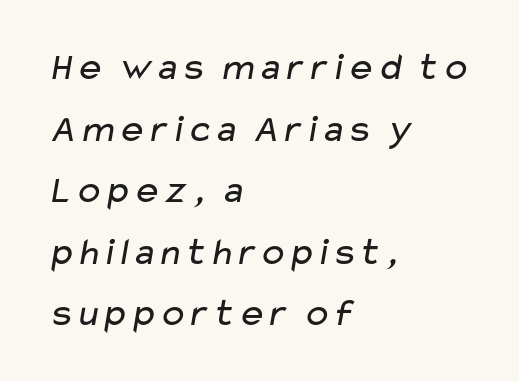
A typesetter would call this proportional, since set widths differ per character. Short note: letters normally spaced. A typesetter would label this face a sans. Stroke thickness stays within the range of a standard reading face or lighter. The gap between lines stays unmarked. Caption: multi-line text, flush left, ragged right.
